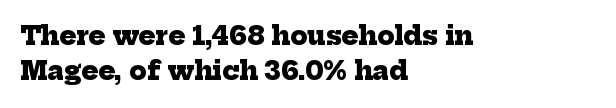
Underlining? Definitely not there. A full-strength bold gives these letters their thick strokes. The horizontal fit of the characters is conventional and even. These lines stack with their left ends in a neat column.
